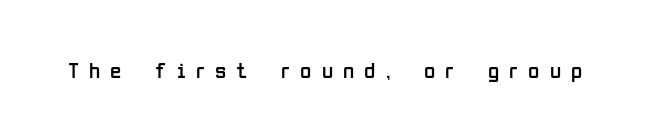
Q: Is the text bold? A: No.
Q: Is the text italic (slanted)? A: No, it is upright.
Q: Is the text underlined? A: No.
Q: Is the spacing between letters normal or unusually wide? A: Unusually wide.
